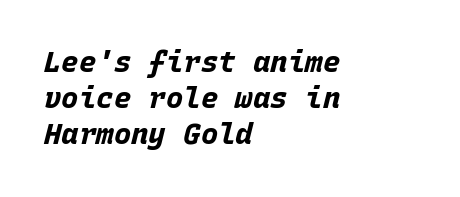
The image shows 29 px bold type, italic (leaning right), monospaced; set left-aligned, normal line spacing (1.25x), normal letter spacing, not underlined; low stroke contrast and a large x-height.
